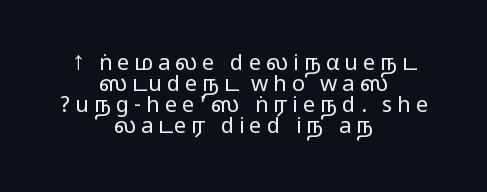
The image shows 22 px text type, upright; set centered, tight line spacing (0.96x), unusually wide letter spacing (+0.22 em), not underlined.
